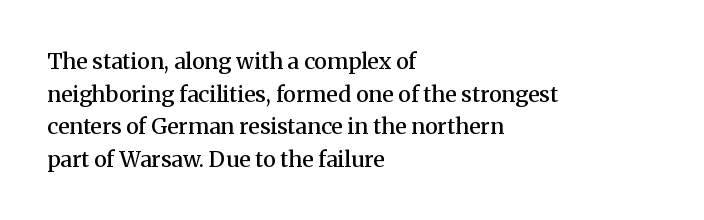
{"italic": "no", "bold": "semi", "underline": "no", "align": "left", "line_spacing": "normal", "line_spacing_ratio": 1.48, "letter_spacing": "normal", "letter_spacing_em": 0.0, "glyph_px": 22}
